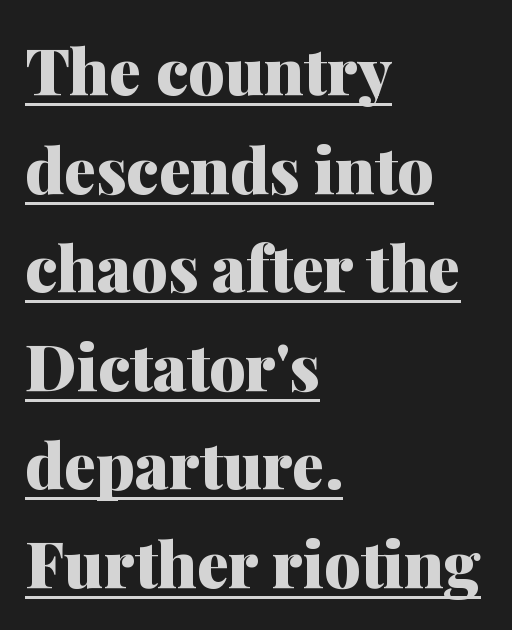
The image shows 64 px heavy serif type, upright; set left-aligned, normal line spacing (1.54x), normal letter spacing, underlined; medium stroke contrast and a medium x-height.
